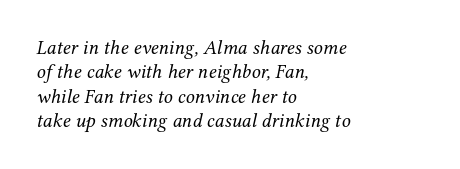
Stroke thickness stays within the range of a standard reading face or lighter. There's an unmistakable incline to the writing here. Spacing between characters is what you'd get straight out of the box. The rag falls on the right side of this text block. Descender tails drop into unmarked territory.
